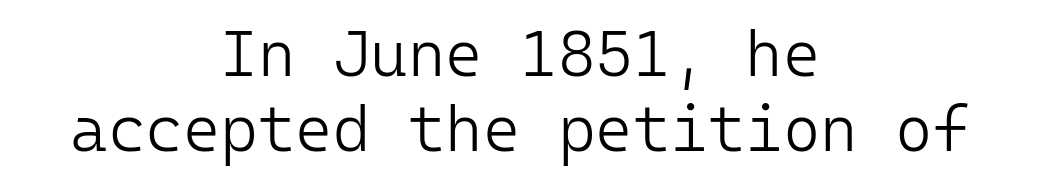
The image shows 64 px light sans-serif type, upright, monospaced; set centered, line spacing 1.17x, normal letter spacing, not underlined; low stroke contrast and a medium x-height.
